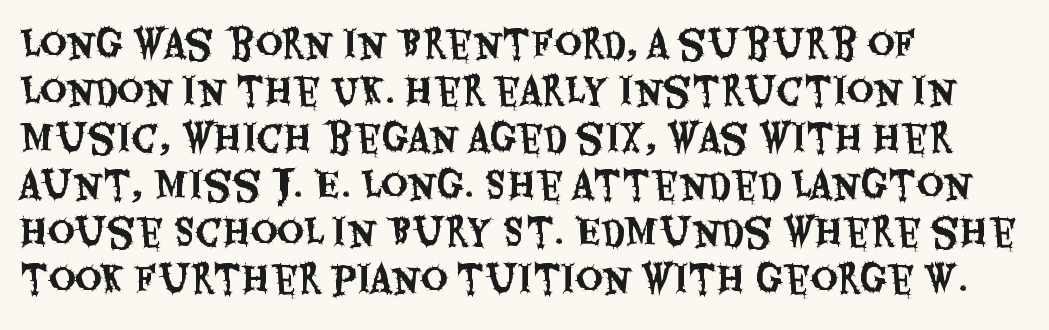
{"serif": "no", "italic": "no", "width": "condensed", "stroke_contrast": "medium", "x_height": "large", "monospaced": "no", "underline": "no", "align": "left", "line_spacing": "normal", "line_spacing_ratio": 1.27, "letter_spacing": "normal", "letter_spacing_em": 0.0, "glyph_px": 37}
